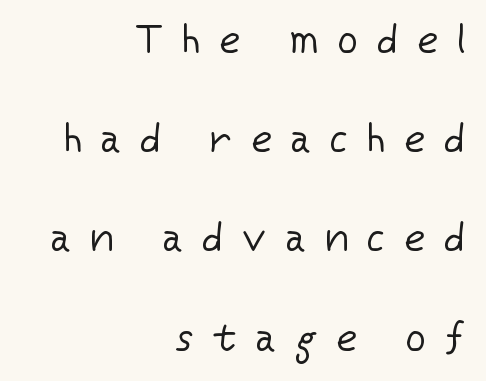
{"serif": "no", "italic": "no", "bold": "no", "weight": "regular", "width": "normal", "stroke_contrast": "low", "x_height": "medium", "monospaced": "no", "underline": "no", "align": "right", "line_spacing": "loose", "line_spacing_ratio": 2.48, "letter_spacing": "wide", "letter_spacing_em": 0.48, "glyph_px": 40}
